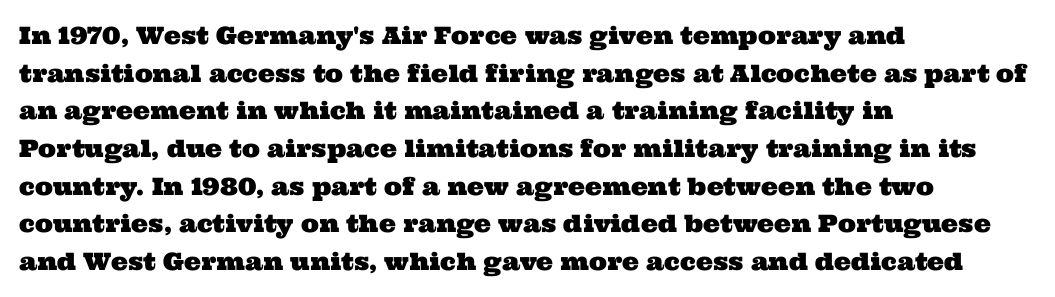
The image shows 24 px text type; set left-aligned, normal line spacing (1.57x), normal letter spacing, not underlined.
